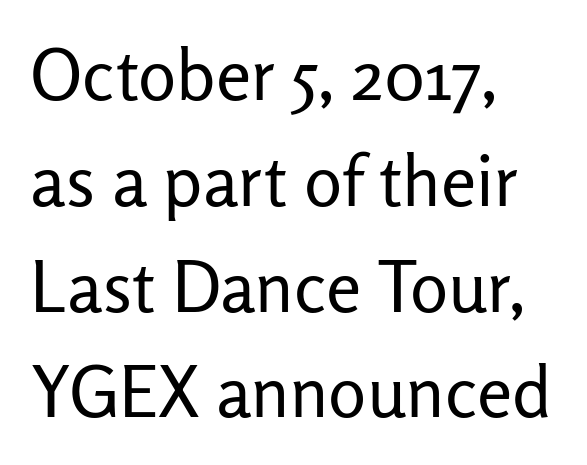
The image shows 71 px regular-weight sans-serif type, upright; set left-aligned, normal line spacing (1.49x), normal letter spacing, not underlined; low stroke contrast and a medium x-height.
